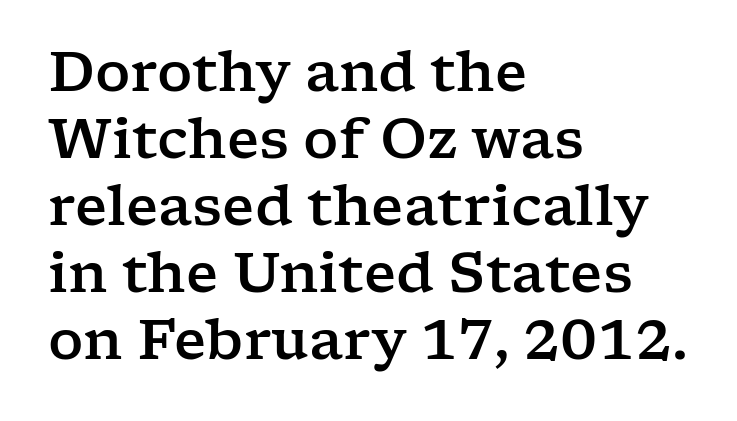
{"serif": "yes", "italic": "no", "width": "wide", "stroke_contrast": "low", "x_height": "medium", "monospaced": "no", "underline": "no", "align": "left", "line_spacing_ratio": 1.22, "letter_spacing": "normal", "letter_spacing_em": 0.0, "glyph_px": 55}
